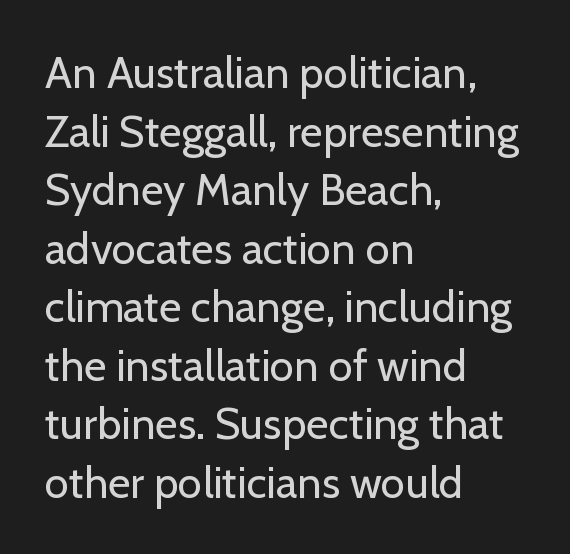
Q: Is the text bold? A: No.
Q: Is the text italic (slanted)? A: No, it is upright.
Q: Is the typeface a serif or a sans-serif typeface? A: Sans-serif.
Q: Is the text underlined? A: No.
Q: How is the paragraph aligned? A: Left-aligned.
Q: Is the spacing between letters normal or unusually wide? A: Normal.
Q: Is the spacing between lines tight, normal or loose? A: Normal.
Q: Width (condensed, normal, or wide)? A: Normal.
Q: Stroke contrast? A: Low.
Q: x-height? A: Medium.
Q: Monospaced? A: No.
